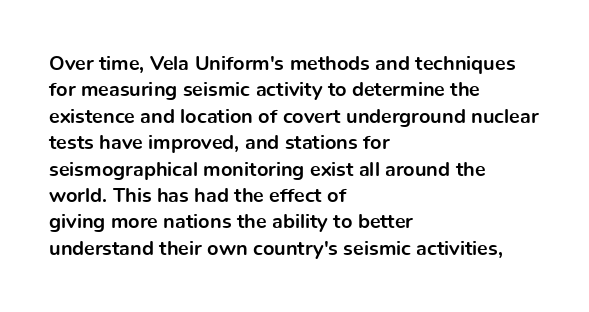
No extra tracking has been applied to these lines. The font is running at its bold setting. Students, observe: this is what conventionally led text looks like. Ascenders rise straight up at ninety degrees.
